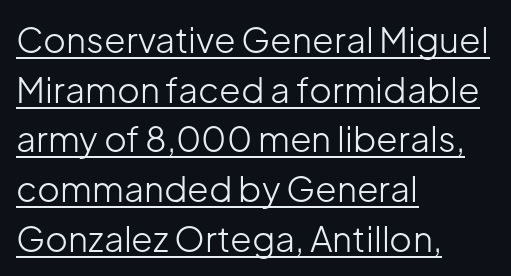
Q: Is the text bold? A: No.
Q: Is the text italic (slanted)? A: No, it is upright.
Q: Is the typeface a serif or a sans-serif typeface? A: Sans-serif.
Q: Is the text underlined? A: Yes.
Q: How is the paragraph aligned? A: Left-aligned.
Q: Is the spacing between letters normal or unusually wide? A: Normal.
Q: Is the spacing between lines tight, normal or loose? A: Normal.
Q: Width (condensed, normal, or wide)? A: Normal.
Q: Stroke contrast? A: Low.
Q: x-height? A: Medium.
Q: Monospaced? A: No.
